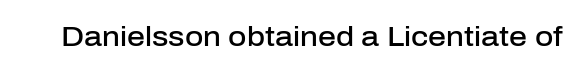
A bit beefed up — I'd call it semibold rather than bold. Look at the tracking — it's just the regular setting, nothing added. The space beneath each line is pristine and unruled. Varying glyph widths throughout — classic text-font behaviour. Typographically, this falls in the sans-serif category.
